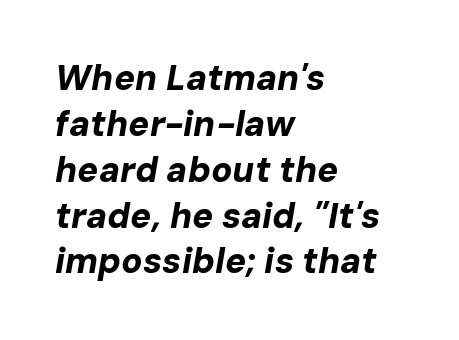
A typesetter would call this proportional, since set widths differ per character. Compared with typical body copy, the letter spacing here is the same. In terms of leading, this rendering sits right in the middle. The characters look thick and weighty, a clear bold.
